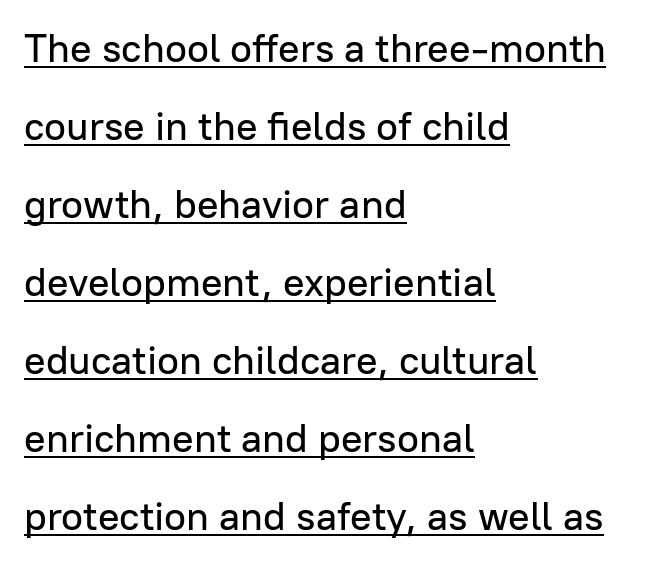
The image shows 40 px sans-serif type, upright; set left-aligned, loose line spacing (1.95x), normal letter spacing, underlined; low stroke contrast and a medium x-height.
